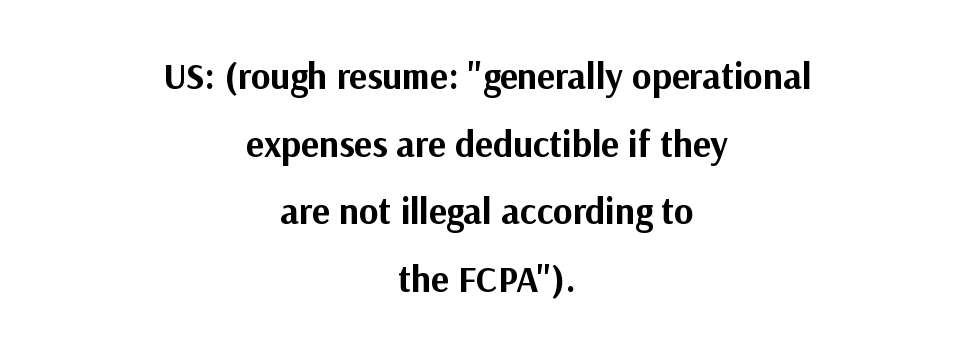
The image shows 37 px bold sans-serif type, upright; set centered, line spacing 1.83x, normal letter spacing, not underlined; medium stroke contrast and a medium x-height.
